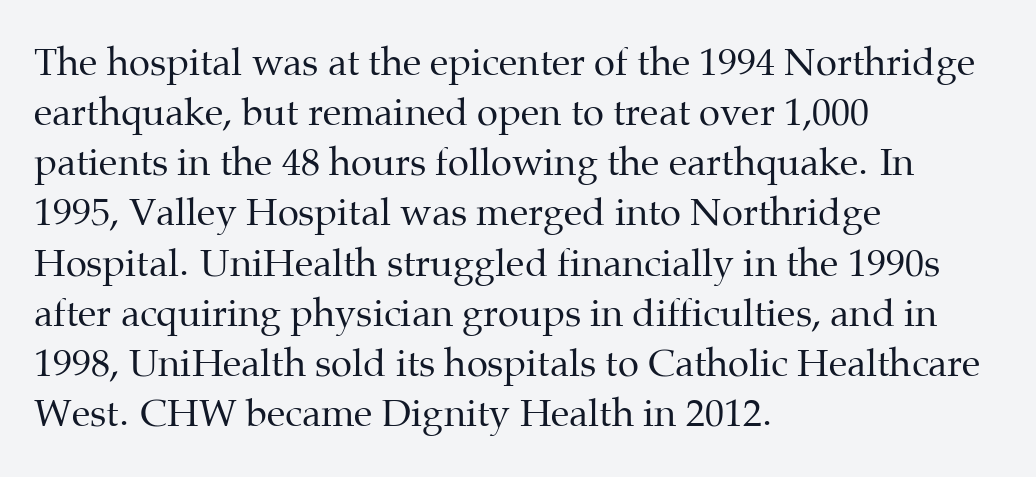
Q: Is the text bold? A: No.
Q: Is the text italic (slanted)? A: No, it is upright.
Q: Is the typeface a serif or a sans-serif typeface? A: Serif.
Q: Is the text underlined? A: No.
Q: How is the paragraph aligned? A: Left-aligned.
Q: Is the spacing between letters normal or unusually wide? A: Normal.
Q: Is the spacing between lines tight, normal or loose? A: Normal.
Q: Width (condensed, normal, or wide)? A: Normal.
Q: Stroke contrast? A: Medium.
Q: x-height? A: Medium.
Q: Monospaced? A: No.
